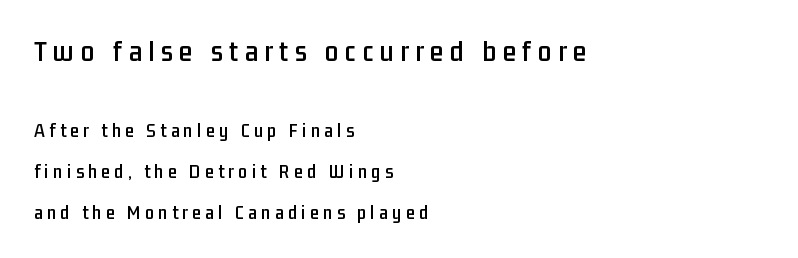
The image shows 30 px condensed sans-serif type, upright; set left-aligned, loose line spacing (2.05x), unusually wide letter spacing (+0.22 em), not underlined; the first (top) block is 1.5x larger; low stroke contrast and a medium x-height.
